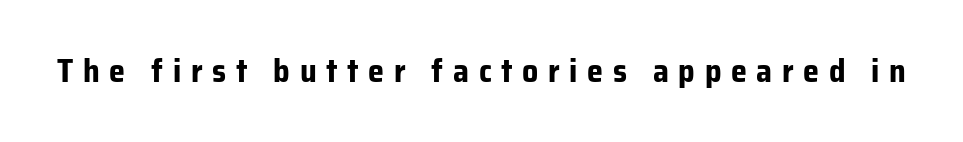
The image shows 32 px bold sans-serif type, upright; set unusually wide letter spacing (+0.3 em), not underlined; low stroke contrast and a medium x-height.
